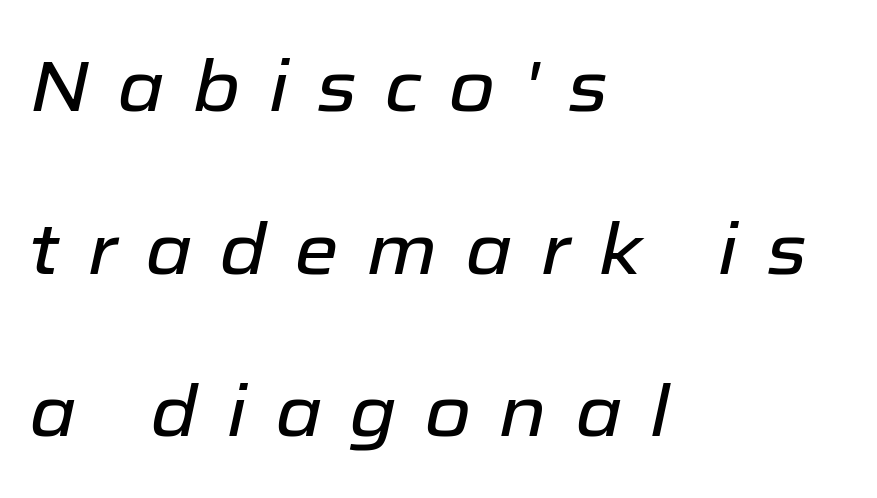
Q: Is the text italic (slanted)? A: Yes, it leans right by about 12 degrees.
Q: Is the text underlined? A: No.
Q: How is the paragraph aligned? A: Left-aligned.
Q: Is the spacing between letters normal or unusually wide? A: Unusually wide.
Q: Is the spacing between lines tight, normal or loose? A: Loose.
Q: Width (condensed, normal, or wide)? A: Normal.
Q: Stroke contrast? A: Low.
Q: x-height? A: Medium.
Q: Monospaced? A: No.
